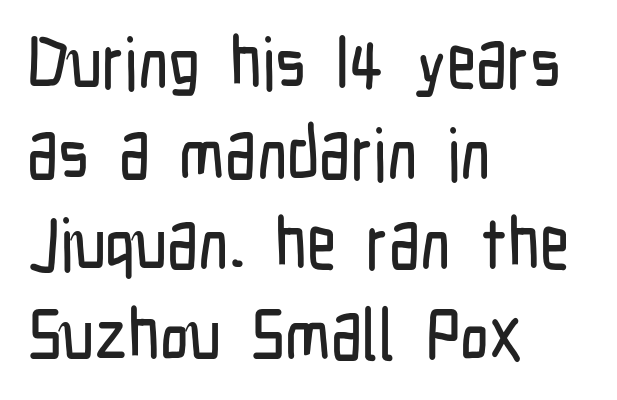
{"serif": "no", "italic": "no", "width": "condensed", "stroke_contrast": "low", "x_height": "medium", "monospaced": "no", "underline": "no", "align": "left", "line_spacing": "normal", "line_spacing_ratio": 1.26, "letter_spacing": "normal", "letter_spacing_em": 0.0, "glyph_px": 72}
